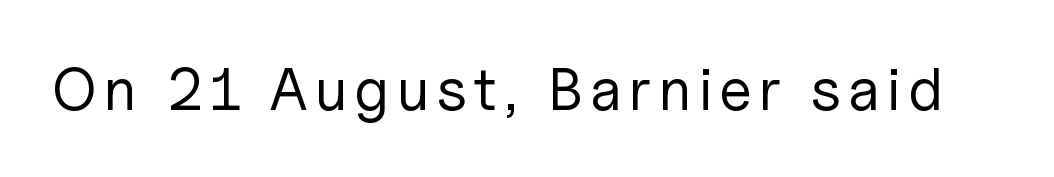
{"serif": "no", "italic": "no", "bold": "no", "weight": "regular", "width": "normal", "stroke_contrast": "low", "x_height": "medium", "monospaced": "no", "underline": "no", "glyph_px": 60}
